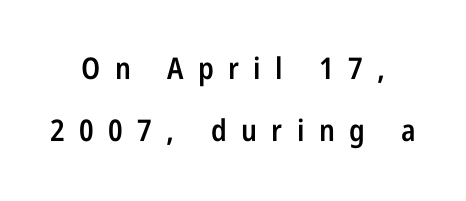
Honestly, there is no underline to notice here at all. Semibold letterforms, between regular and bold. Here the designer chose a conventional face with non-uniform glyph widths. Rendered with straight, roman letterforms. Reading down the column, the eye jumps a long way to each next line. Display-style spreading of the glyphs; the letterfit is very open.
